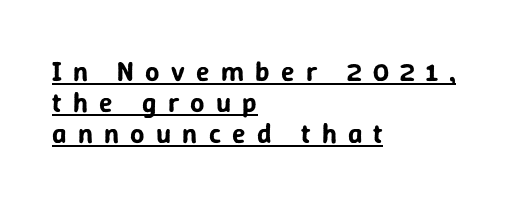
Q: Is the text italic (slanted)? A: No, it is upright.
Q: Is the typeface a serif or a sans-serif typeface? A: Sans-serif.
Q: Is the text underlined? A: Yes.
Q: How is the paragraph aligned? A: Left-aligned.
Q: Is the spacing between letters normal or unusually wide? A: Unusually wide.
Q: Is the spacing between lines tight, normal or loose? A: Tight.
Q: Width (condensed, normal, or wide)? A: Normal.
Q: Stroke contrast? A: Low.
Q: x-height? A: Medium.
Q: Monospaced? A: No.
